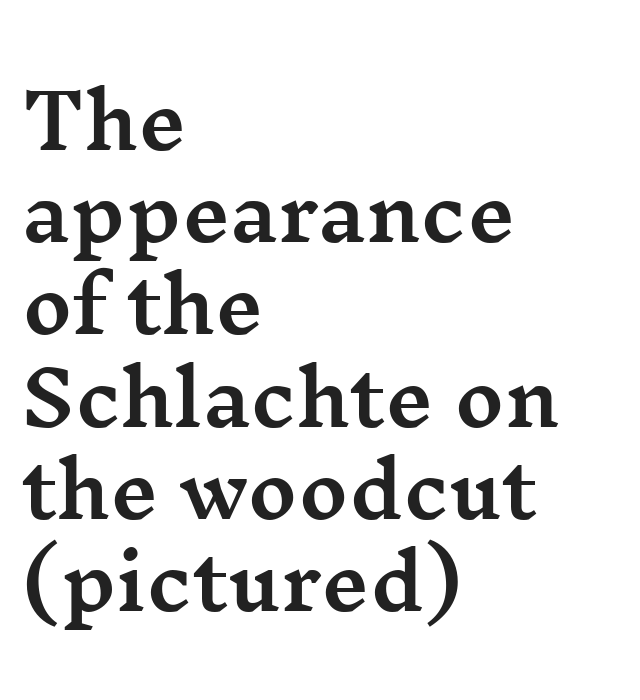
{"serif": "yes", "italic": "no", "width": "wide", "stroke_contrast": "medium", "x_height": "medium", "monospaced": "no", "underline": "no", "align": "left", "line_spacing_ratio": 1.23, "letter_spacing": "normal", "letter_spacing_em": 0.0, "glyph_px": 75}
